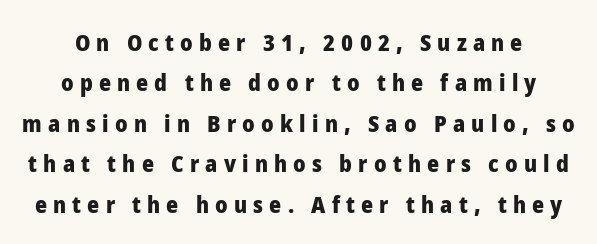
The image shows 23 px bold type, upright; set line spacing 1.76x, unusually wide letter spacing (+0.27 em), not underlined.
